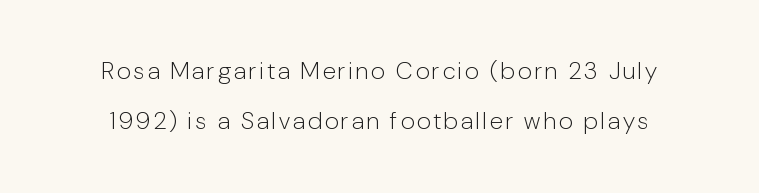
Q: Is the text bold? A: No.
Q: Is the text italic (slanted)? A: No, it is upright.
Q: Is the text underlined? A: No.
Q: Is the spacing between lines tight, normal or loose? A: Loose.
